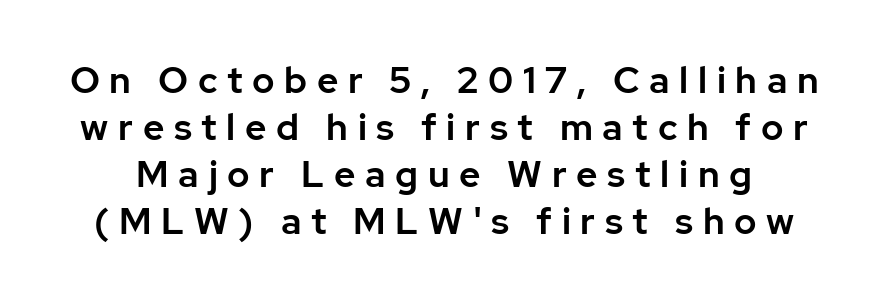
The tracking jumps out immediately: characters are airy and widely separated. Reading down the column, the eye jumps a familiar distance to each next line. The lettering holds an erect, upright posture throughout. Type without underlining.
